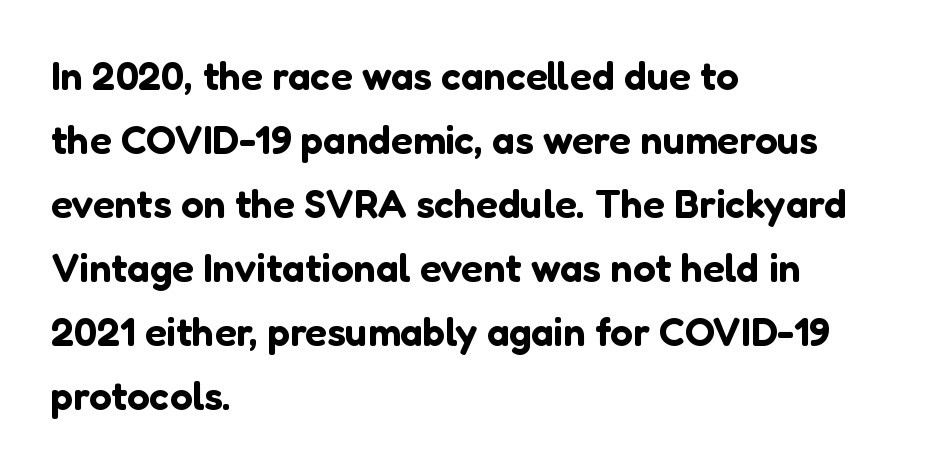
{"serif": "no", "italic": "no", "width": "normal", "stroke_contrast": "low", "x_height": "medium", "monospaced": "no", "underline": "no", "align": "left", "line_spacing": "normal", "line_spacing_ratio": 1.6, "letter_spacing": "normal", "letter_spacing_em": 0.0, "glyph_px": 40}
